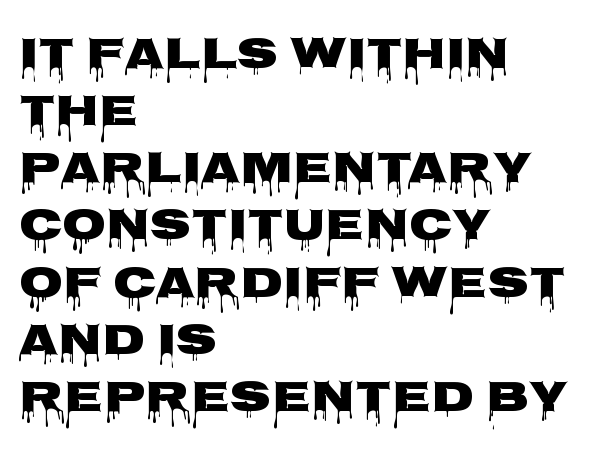
{"serif": "no", "italic": "no", "bold": "yes", "weight": "heavy", "width": "wide", "stroke_contrast": "low", "x_height": "large", "monospaced": "no", "underline": "no", "align": "left", "line_spacing": "normal", "line_spacing_ratio": 1.27, "letter_spacing": "normal", "letter_spacing_em": 0.0, "glyph_px": 45}
